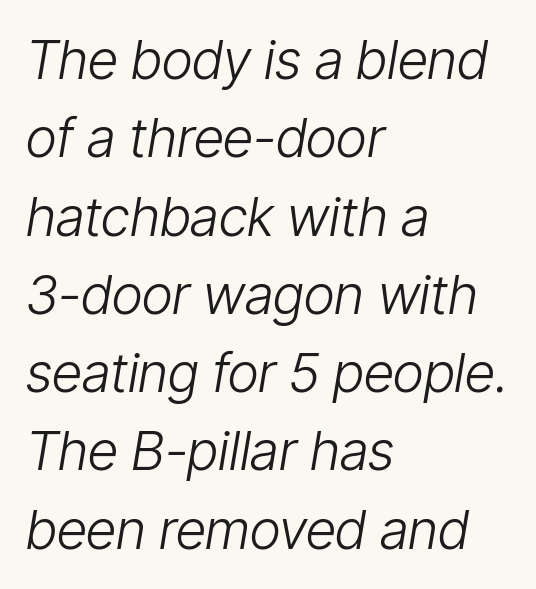
{"italic": "yes", "lean": "right", "slant_degrees": 9, "bold": "no", "weight": "light", "width": "condensed", "stroke_contrast": "low", "x_height": "medium", "monospaced": "no", "underline": "no", "align": "left", "line_spacing": "normal", "line_spacing_ratio": 1.45, "letter_spacing": "normal", "letter_spacing_em": 0.0, "glyph_px": 54}
